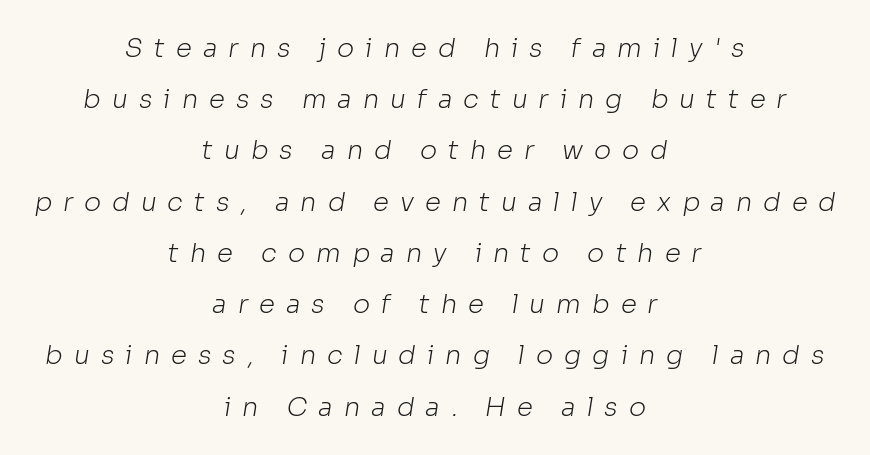
Q: Is the text bold? A: No.
Q: Is the text underlined? A: No.
Q: How is the paragraph aligned? A: Centered.
Q: Is the spacing between letters normal or unusually wide? A: Unusually wide.
Q: Is the spacing between lines tight, normal or loose? A: Loose.
